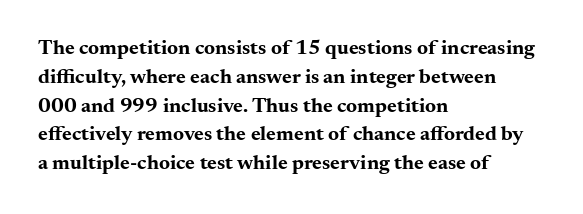
{"italic": "no", "bold": "yes", "underline": "no", "align": "left", "line_spacing": "normal", "line_spacing_ratio": 1.37, "letter_spacing": "normal", "letter_spacing_em": 0.0, "glyph_px": 21}
